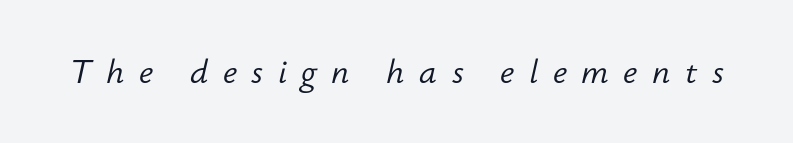
Q: Is the text bold? A: No.
Q: Is the text italic (slanted)? A: Yes, it leans right by about 12 degrees.
Q: Is the text underlined? A: No.
Q: Is the spacing between letters normal or unusually wide? A: Unusually wide.
Q: Width (condensed, normal, or wide)? A: Normal.
Q: Stroke contrast? A: Low.
Q: x-height? A: Small.
Q: Monospaced? A: No.
